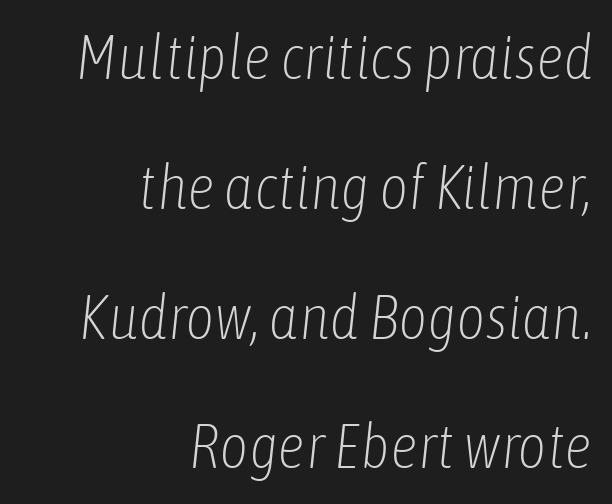
Each word holds together tightly as a unit, with standard inter-letter gaps. Slanted lettering throughout. Quick note: interline space is abundant. Ink coverage per letter is moderate at most. Character widths vary here, with narrow letters taking less room than wide ones.
